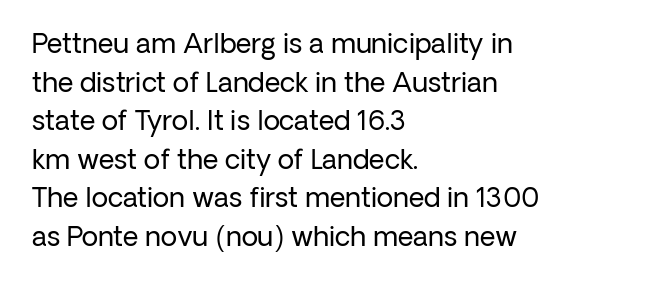
The image shows 27 px text type, upright; set left-aligned, normal line spacing (1.43x), normal letter spacing, not underlined.
